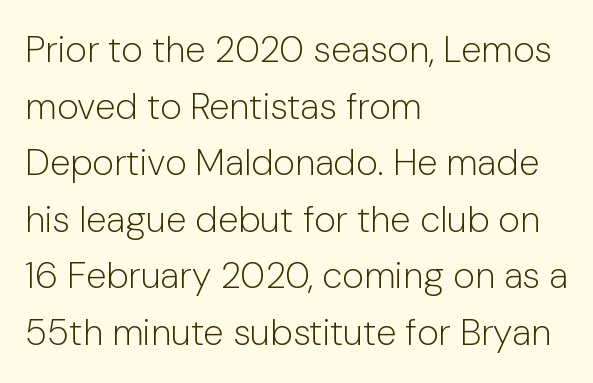
{"serif": "no", "italic": "no", "bold": "no", "weight": "light", "width": "normal", "stroke_contrast": "low", "x_height": "medium", "monospaced": "no", "underline": "no", "align": "left", "line_spacing": "normal", "line_spacing_ratio": 1.53, "letter_spacing": "normal", "letter_spacing_em": 0.0, "glyph_px": 37}
